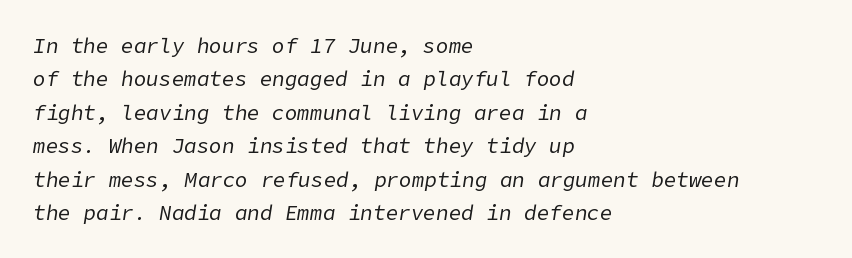
{"italic": "yes", "lean": "right", "slant_degrees": 9, "bold": "no", "underline": "no", "align": "left", "line_spacing": "normal", "line_spacing_ratio": 1.59, "letter_spacing": "normal", "letter_spacing_em": 0.0, "glyph_px": 21}
